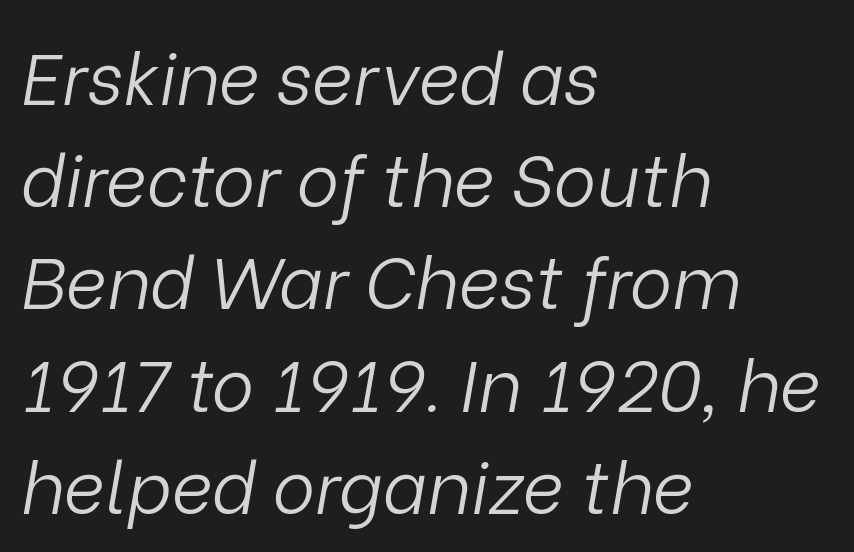
{"italic": "yes", "lean": "right", "slant_degrees": 9, "bold": "no", "weight": "light", "width": "normal", "stroke_contrast": "low", "x_height": "medium", "monospaced": "no", "underline": "no", "align": "left", "line_spacing": "normal", "line_spacing_ratio": 1.42, "letter_spacing": "normal", "letter_spacing_em": 0.0, "glyph_px": 72}
